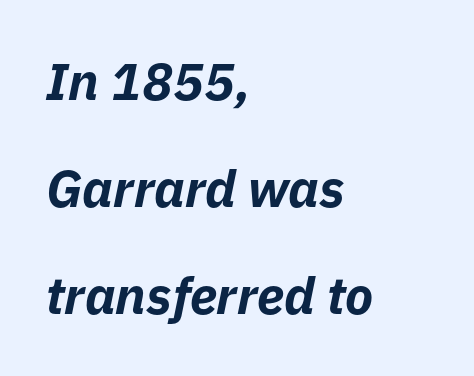
The image shows 52 px bold type, italic (leaning right); set left-aligned, loose line spacing (2.06x), normal letter spacing, not underlined; low stroke contrast and a medium x-height.
